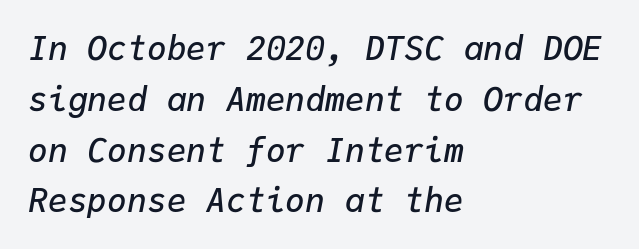
The space beneath each line is pristine and unruled. Whoever set this chose a conventional vertical rhythm. When letters slant like this, we call the style italic. Weight: semibold (demi).
